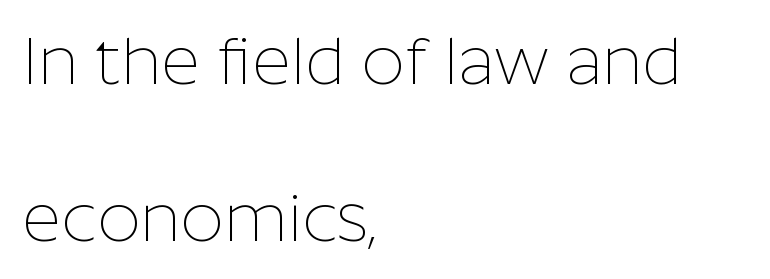
{"serif": "no", "italic": "no", "bold": "no", "weight": "thin", "width": "normal", "stroke_contrast": "low", "x_height": "medium", "monospaced": "no", "underline": "no", "align": "left", "line_spacing": "loose", "line_spacing_ratio": 2.35, "letter_spacing": "normal", "letter_spacing_em": 0.0, "glyph_px": 67}
